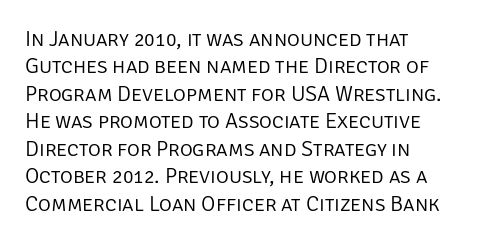
{"italic": "no", "bold": "no", "underline": "no", "align": "left", "line_spacing": "normal", "line_spacing_ratio": 1.25, "letter_spacing": "normal", "letter_spacing_em": 0.0, "glyph_px": 22}
